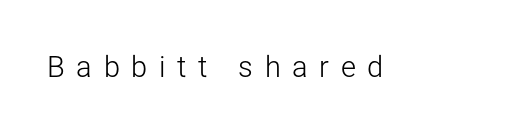
The image shows 29 px light sans-serif type, upright; set unusually wide letter spacing (+0.4 em), not underlined; low stroke contrast and a medium x-height.
